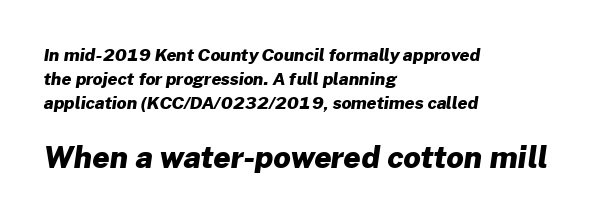
{"serif": "no", "bold": "yes", "weight": "heavy", "width": "normal", "stroke_contrast": "low", "x_height": "medium", "monospaced": "no", "underline": "no", "align": "left", "line_spacing": "normal", "line_spacing_ratio": 1.4, "letter_spacing": "normal", "letter_spacing_em": 0.0, "larger_block": "second", "size_ratio": 1.76, "glyph_px": 30}
